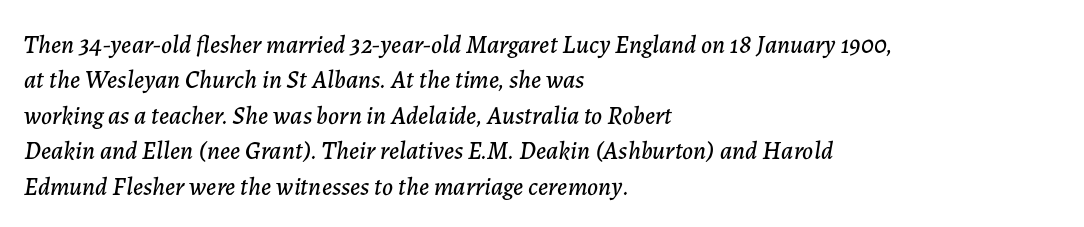
Q: Is the text italic (slanted)? A: Yes, it leans right by about 7 degrees.
Q: Is the text underlined? A: No.
Q: How is the paragraph aligned? A: Left-aligned.
Q: Is the spacing between letters normal or unusually wide? A: Normal.
Q: Is the spacing between lines tight, normal or loose? A: Normal.
